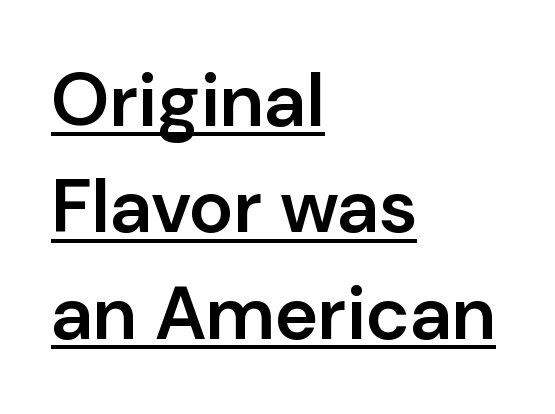
Q: Is the text bold? A: Semi-bold.
Q: Is the text italic (slanted)? A: No, it is upright.
Q: Is the typeface a serif or a sans-serif typeface? A: Sans-serif.
Q: Is the text underlined? A: Yes.
Q: How is the paragraph aligned? A: Left-aligned.
Q: Is the spacing between letters normal or unusually wide? A: Normal.
Q: Is the spacing between lines tight, normal or loose? A: Normal.
Q: Width (condensed, normal, or wide)? A: Normal.
Q: Stroke contrast? A: Low.
Q: x-height? A: Medium.
Q: Monospaced? A: No.
